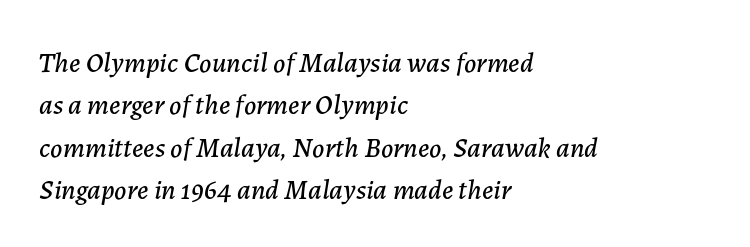
Q: Is the text italic (slanted)? A: Yes, it leans right by about 7 degrees.
Q: Is the text underlined? A: No.
Q: How is the paragraph aligned? A: Left-aligned.
Q: Is the spacing between letters normal or unusually wide? A: Normal.
Q: Is the spacing between lines tight, normal or loose? A: Normal.
Q: Width (condensed, normal, or wide)? A: Normal.
Q: Stroke contrast? A: Low.
Q: x-height? A: Medium.
Q: Monospaced? A: No.
